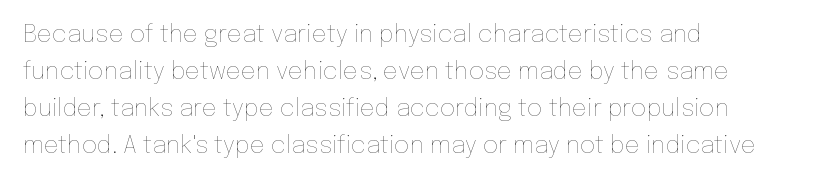
{"italic": "no", "bold": "no", "underline": "no", "align": "left", "line_spacing": "normal", "line_spacing_ratio": 1.54, "letter_spacing": "normal", "letter_spacing_em": 0.0, "glyph_px": 24}
